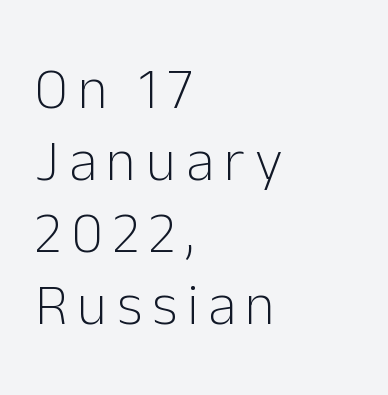
The image shows 58 px light sans-serif type, upright; set left-aligned, line spacing 1.24x, not underlined; low stroke contrast and a medium x-height.
